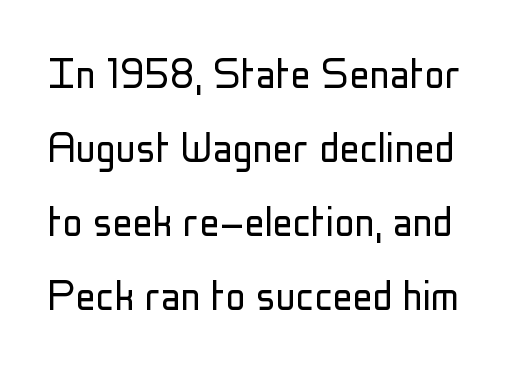
Q: Is the text bold? A: No.
Q: Is the text italic (slanted)? A: No, it is upright.
Q: Is the typeface a serif or a sans-serif typeface? A: Sans-serif.
Q: Is the text underlined? A: No.
Q: Is the spacing between letters normal or unusually wide? A: Normal.
Q: Is the spacing between lines tight, normal or loose? A: Normal.
Q: Width (condensed, normal, or wide)? A: Condensed.
Q: Stroke contrast? A: Low.
Q: x-height? A: Medium.
Q: Monospaced? A: No.
